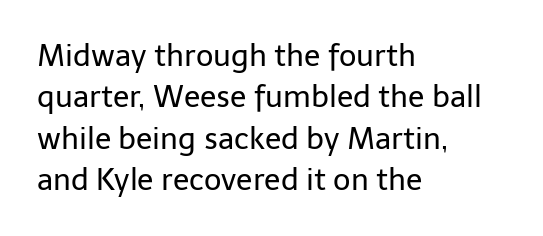
Notice how the stems are strictly vertical — no italics here. Type without underlining. Layout note: lines flush left. The face used here is rendered with its standard letterfit. The face used here is proportionally spaced, like ordinary book or web type.
